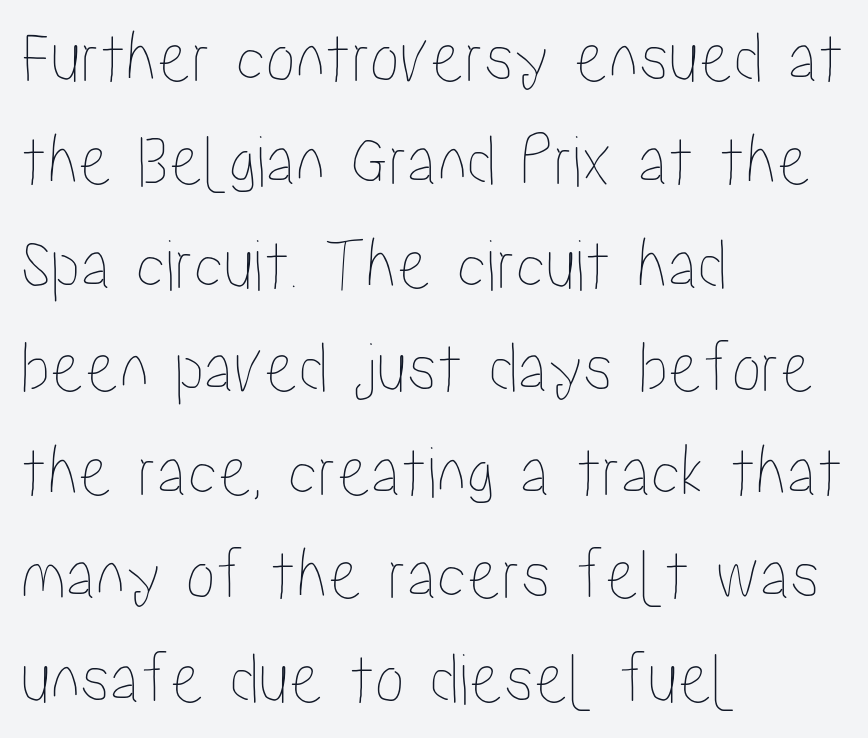
The image shows 75 px condensed type, upright; set left-aligned, normal line spacing (1.38x), normal letter spacing, not underlined; low stroke contrast and a medium x-height.
